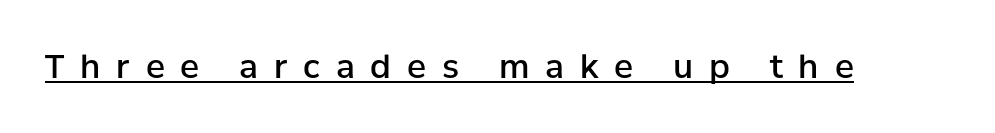
Q: Is the text bold? A: Semi-bold.
Q: Is the text italic (slanted)? A: No, it is upright.
Q: Is the typeface a serif or a sans-serif typeface? A: Sans-serif.
Q: Is the text underlined? A: Yes.
Q: Is the spacing between letters normal or unusually wide? A: Unusually wide.
Q: Width (condensed, normal, or wide)? A: Normal.
Q: Stroke contrast? A: Low.
Q: x-height? A: Medium.
Q: Monospaced? A: No.
